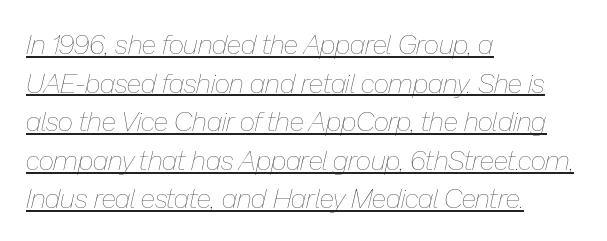
The image shows 27 px text type, italic (leaning right); set left-aligned, normal line spacing (1.43x), normal letter spacing, underlined.
